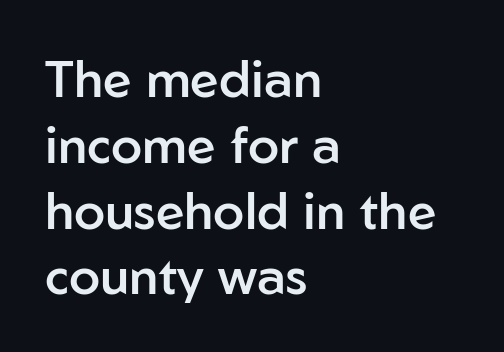
A student would call this left alignment; a typographer would say flush left, rag right. A roman cut, with each character standing at attention. This rendering features lettering with no underline. Proportional: the letters do not fall into vertical columns.
